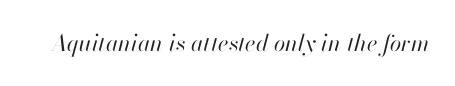
Is this a heavy cut? Hardly; it is regular or lighter. Default kerning and tracking; the words read as compact shapes. Quick note: italic. Clear beneath every line of the passage.
